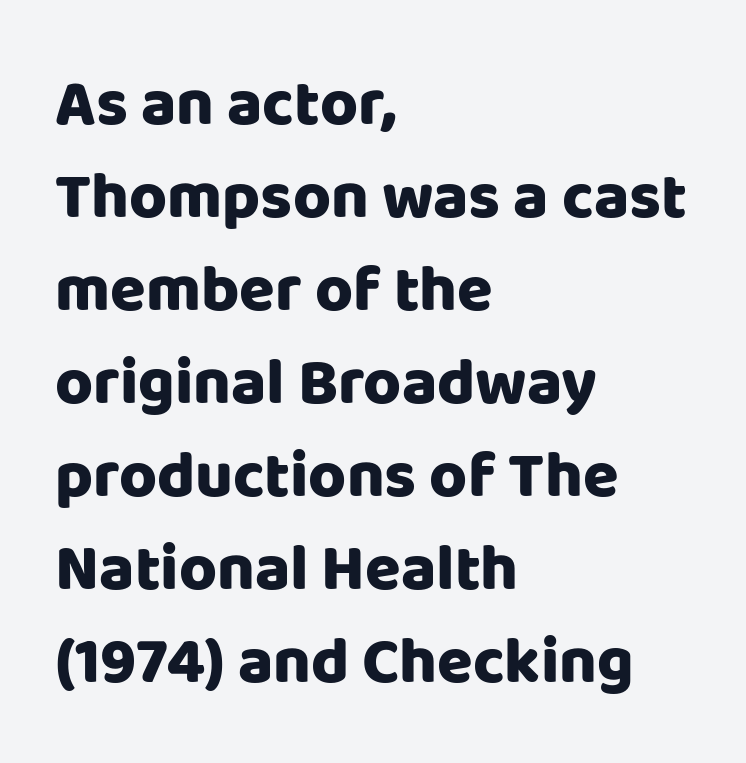
Q: Is the text bold? A: Yes.
Q: Is the text italic (slanted)? A: No, it is upright.
Q: Is the typeface a serif or a sans-serif typeface? A: Sans-serif.
Q: Is the text underlined? A: No.
Q: How is the paragraph aligned? A: Left-aligned.
Q: Is the spacing between letters normal or unusually wide? A: Normal.
Q: Is the spacing between lines tight, normal or loose? A: Normal.
Q: Width (condensed, normal, or wide)? A: Normal.
Q: Stroke contrast? A: Low.
Q: x-height? A: Large.
Q: Monospaced? A: No.
